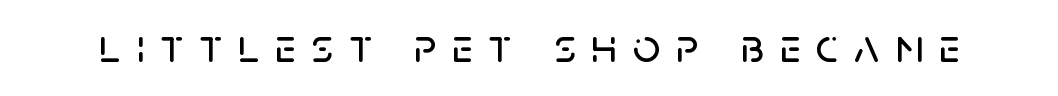
Q: Is the text italic (slanted)? A: No, it is upright.
Q: Is the typeface a serif or a sans-serif typeface? A: Sans-serif.
Q: Is the text underlined? A: No.
Q: Is the spacing between letters normal or unusually wide? A: Unusually wide.
Q: Width (condensed, normal, or wide)? A: Normal.
Q: Stroke contrast? A: Low.
Q: x-height? A: Large.
Q: Monospaced? A: No.
